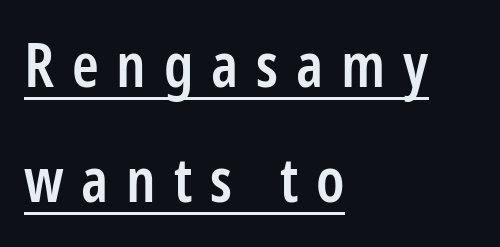
{"serif": "no", "italic": "no", "bold": "semi", "weight": "semibold", "width": "condensed", "stroke_contrast": "low", "x_height": "medium", "monospaced": "no", "underline": "yes", "align": "left", "line_spacing_ratio": 1.88, "letter_spacing": "wide", "letter_spacing_em": 0.29, "glyph_px": 61}
